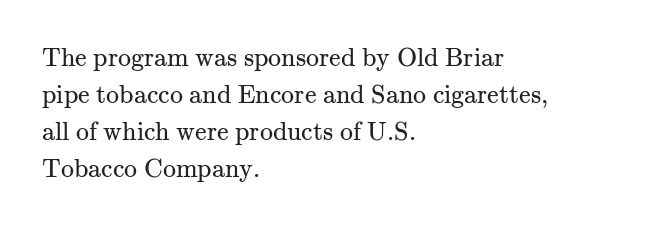
Rule under the text: the space is simply empty. The tracking reads as untouched default to a designer's eye. Compared with a typical body face, this is equally light or lighter still. A student would call this left alignment; a typographer would say flush left, rag right. The rows are spaced the way most documents space them.
